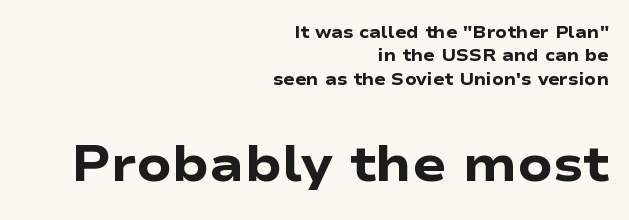
Line ends are locked; line starts wander. The passage shown begins with its smaller block and ends with its larger one. Regarding serifs, this sample does without them. Vertical strokes here are truly vertical. The sample has been set heavy, in full bold. Descender tails drop into unmarked territory.
